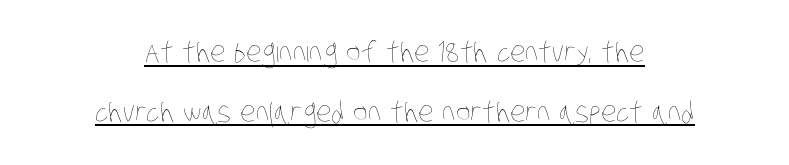
The image shows 28 px thin, condensed type; set centered, loose line spacing (2.13x), normal letter spacing, underlined; low stroke contrast and a large x-height.
